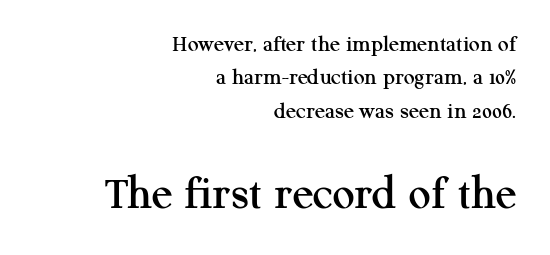
The image shows 49 px serif type, upright; set right-aligned, normal line spacing (1.39x), normal letter spacing, not underlined; the second (bottom) block is 2.04x larger; medium stroke contrast and a medium x-height.
